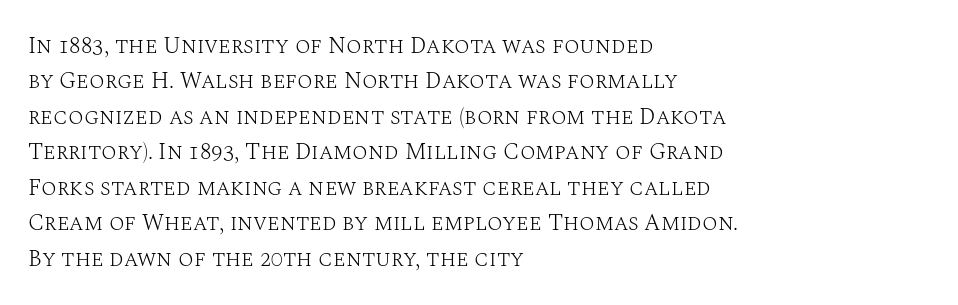
The face looks like a standard text weight, possibly lighter. Vertical strokes here are truly vertical. These lines keep a tight, regular rhythm from letter to letter. Leading matches the norm, producing a regular column. Left-aligned paragraph, ragged on the right. The space directly below the letters is spotless.
